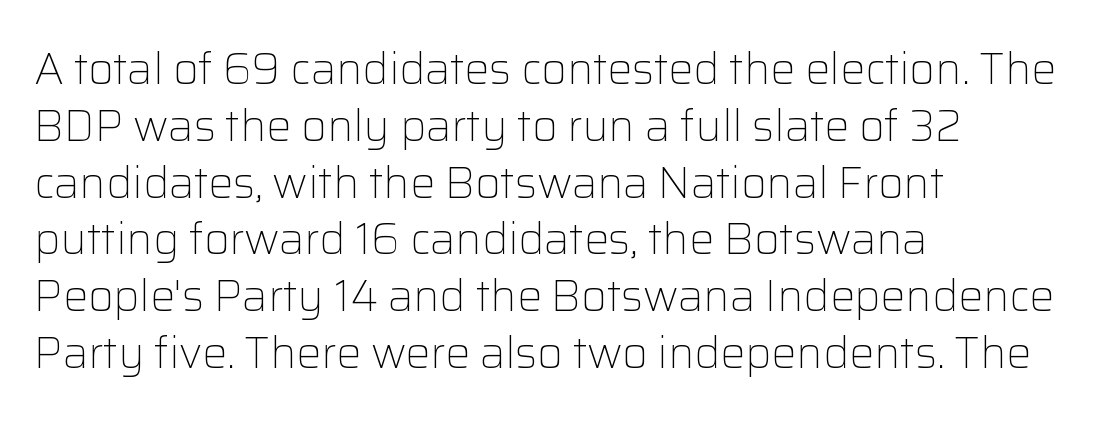
Q: Is the text bold? A: No.
Q: Is the text italic (slanted)? A: No, it is upright.
Q: Is the typeface a serif or a sans-serif typeface? A: Sans-serif.
Q: Is the text underlined? A: No.
Q: How is the paragraph aligned? A: Left-aligned.
Q: Is the spacing between letters normal or unusually wide? A: Normal.
Q: Is the spacing between lines tight, normal or loose? A: Normal.
Q: Width (condensed, normal, or wide)? A: Normal.
Q: Stroke contrast? A: Low.
Q: x-height? A: Medium.
Q: Monospaced? A: No.
